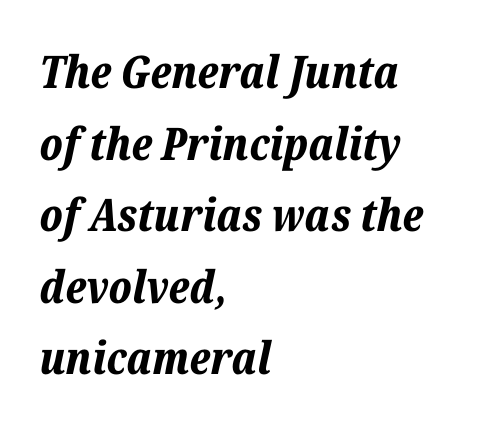
Proportional: the letters do not fall into vertical columns. Students, observe: this is what conventionally led text looks like. Does extra space separate the letters? No, they use regular spacing. A classic flush-left, rag-right setting is used for this passage. Typesetter's note: full bold, strokes at maximum text heaviness.
